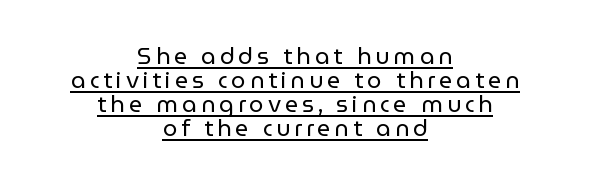
Check the space under the baseline: a stroke is drawn there. It's the straight-up-and-down kind of type. Weight: not bold — regular or lighter. How would I describe the line gaps? Narrow and economical.
